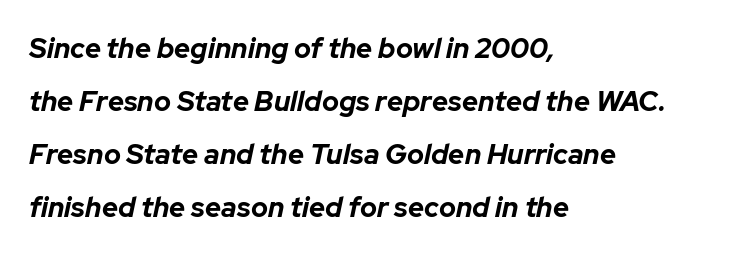
The image shows 28 px bold type, italic (leaning right); set left-aligned, line spacing 1.89x, normal letter spacing, not underlined; low stroke contrast and a medium x-height.
